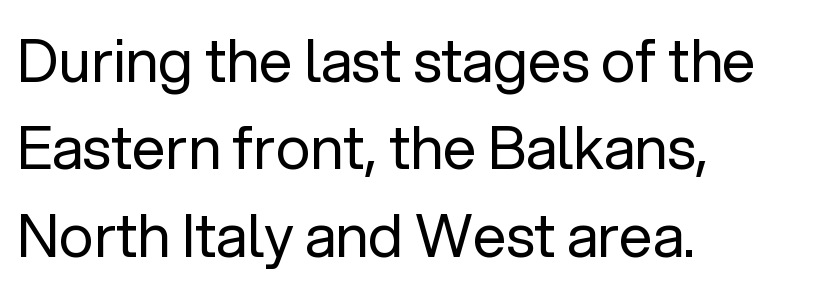
Q: Is the text bold? A: No.
Q: Is the text italic (slanted)? A: No, it is upright.
Q: Is the typeface a serif or a sans-serif typeface? A: Sans-serif.
Q: Is the text underlined? A: No.
Q: How is the paragraph aligned? A: Left-aligned.
Q: Is the spacing between letters normal or unusually wide? A: Normal.
Q: Is the spacing between lines tight, normal or loose? A: Normal.
Q: Width (condensed, normal, or wide)? A: Normal.
Q: Stroke contrast? A: Low.
Q: x-height? A: Medium.
Q: Monospaced? A: No.
